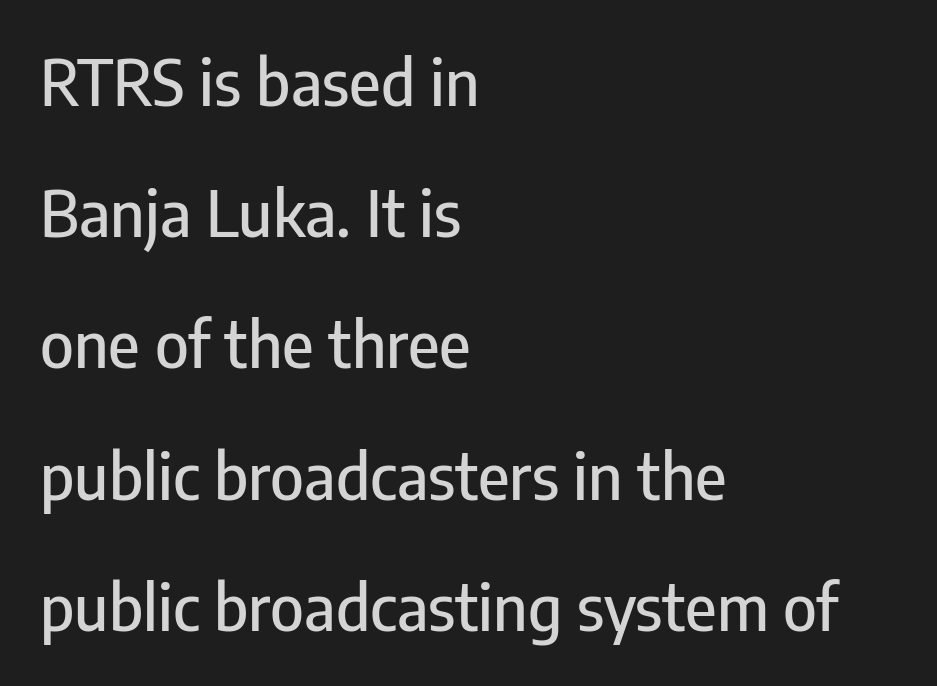
The image shows 64 px condensed sans-serif type, upright; set left-aligned, loose line spacing (2.05x), normal letter spacing, not underlined; low stroke contrast and a medium x-height.
